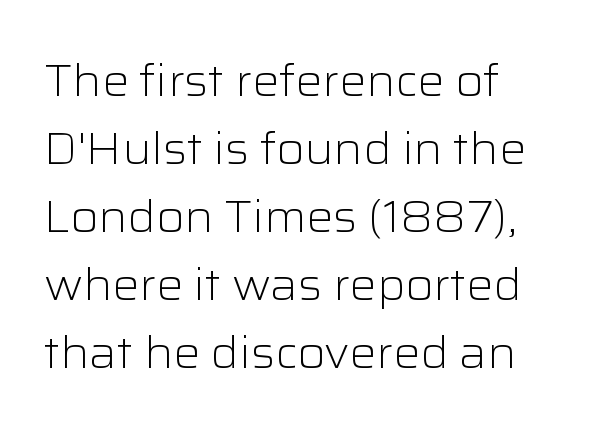
Q: Is the text bold? A: No.
Q: Is the text italic (slanted)? A: No, it is upright.
Q: Is the typeface a serif or a sans-serif typeface? A: Sans-serif.
Q: Is the text underlined? A: No.
Q: How is the paragraph aligned? A: Left-aligned.
Q: Is the spacing between letters normal or unusually wide? A: Normal.
Q: Is the spacing between lines tight, normal or loose? A: Normal.
Q: Width (condensed, normal, or wide)? A: Normal.
Q: Stroke contrast? A: Low.
Q: x-height? A: Medium.
Q: Monospaced? A: No.
